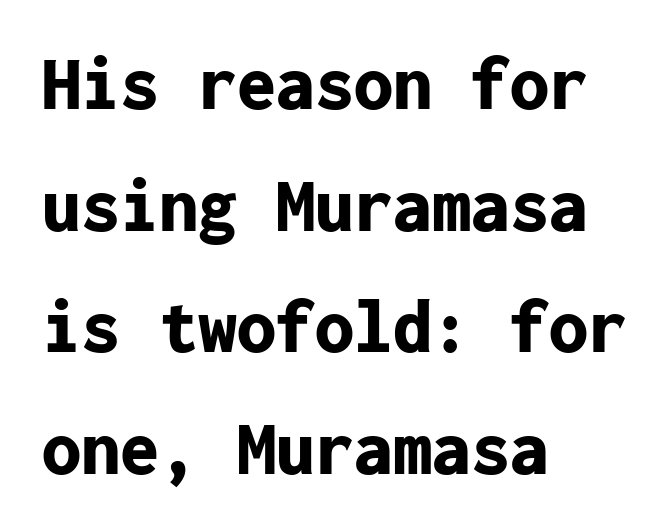
Q: Is the text bold? A: Yes.
Q: Is the text italic (slanted)? A: No, it is upright.
Q: Is the typeface a serif or a sans-serif typeface? A: Sans-serif.
Q: Is the text underlined? A: No.
Q: How is the paragraph aligned? A: Left-aligned.
Q: Is the spacing between letters normal or unusually wide? A: Normal.
Q: Is the spacing between lines tight, normal or loose? A: Normal.
Q: Width (condensed, normal, or wide)? A: Normal.
Q: Stroke contrast? A: Low.
Q: x-height? A: Medium.
Q: Monospaced? A: Yes.
